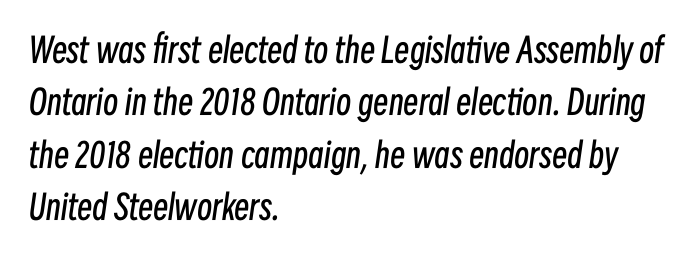
{"italic": "yes", "lean": "right", "slant_degrees": 8, "bold": "no", "weight": "regular", "width": "condensed", "stroke_contrast": "low", "x_height": "medium", "monospaced": "no", "underline": "no", "align": "left", "line_spacing": "normal", "line_spacing_ratio": 1.54, "letter_spacing": "normal", "letter_spacing_em": 0.0, "glyph_px": 34}
